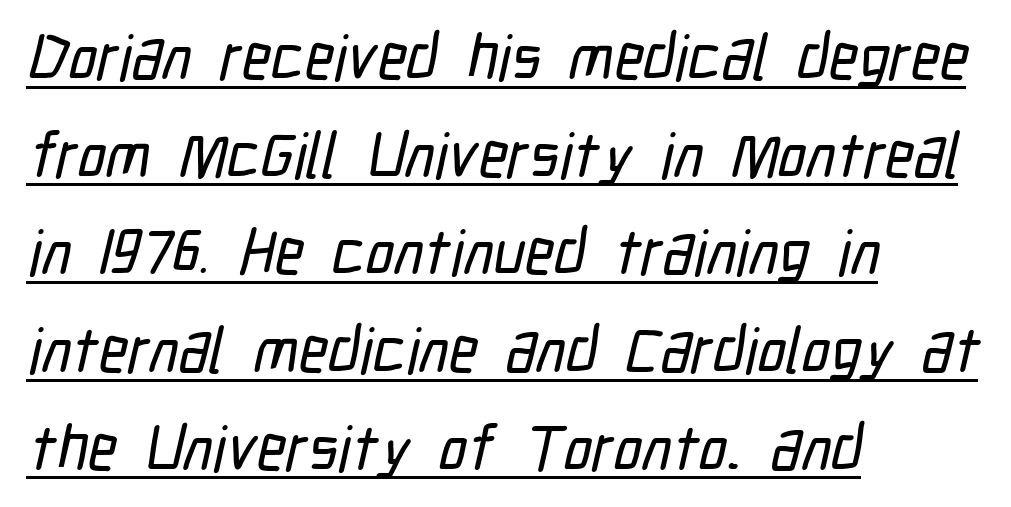
The image shows 63 px condensed sans-serif type; set left-aligned, normal line spacing (1.55x), normal letter spacing, underlined; low stroke contrast and a medium x-height.
